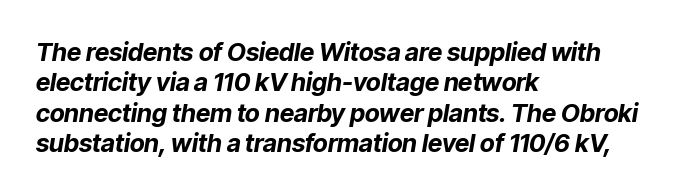
Q: Is the text bold? A: Yes.
Q: Is the text italic (slanted)? A: Yes, it leans right by about 9 degrees.
Q: Is the text underlined? A: No.
Q: How is the paragraph aligned? A: Left-aligned.
Q: Is the spacing between letters normal or unusually wide? A: Normal.
